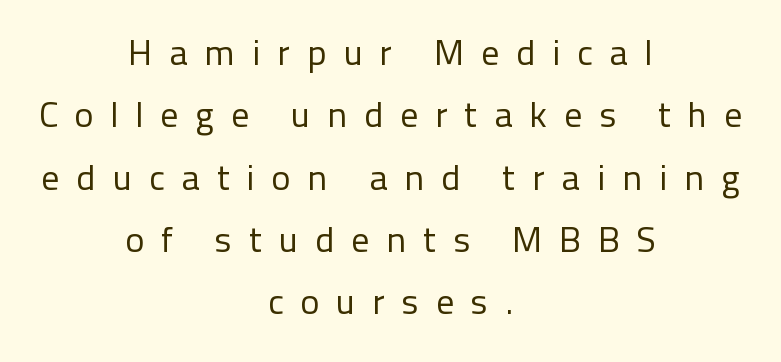
{"serif": "no", "italic": "no", "bold": "no", "weight": "regular", "width": "normal", "stroke_contrast": "low", "x_height": "medium", "monospaced": "no", "underline": "no", "align": "center", "line_spacing_ratio": 1.73, "letter_spacing": "wide", "letter_spacing_em": 0.46, "glyph_px": 36}
